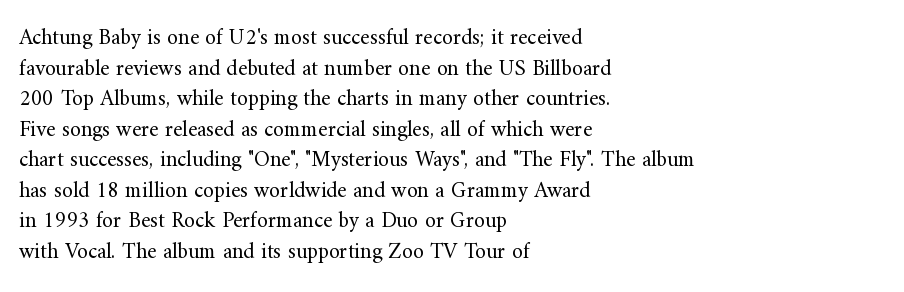
{"italic": "no", "bold": "no", "underline": "no", "align": "left", "line_spacing": "normal", "line_spacing_ratio": 1.39, "letter_spacing": "normal", "letter_spacing_em": 0.0, "glyph_px": 22}
